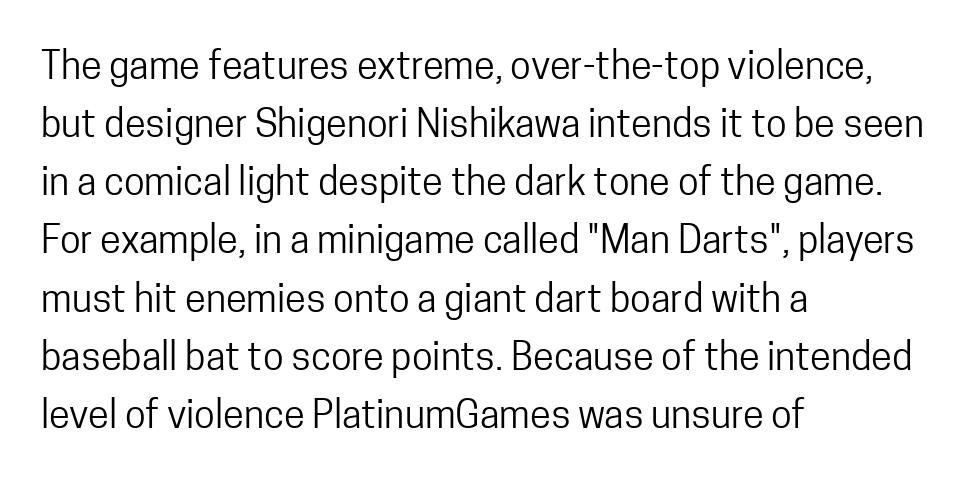
The font family rendered here belongs to the sans-serif group. Any mark beneath the type? The region is blank. The typesetter chose a ragged-right arrangement here. The passage shown is not bold in any degree. Does the lettering tilt? It doesn't — this is upright.
